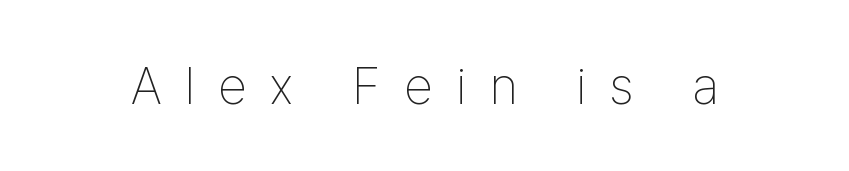
{"serif": "no", "italic": "no", "bold": "no", "weight": "thin", "width": "condensed", "stroke_contrast": "low", "x_height": "medium", "monospaced": "no", "underline": "no", "letter_spacing": "wide", "letter_spacing_em": 0.45, "glyph_px": 52}
